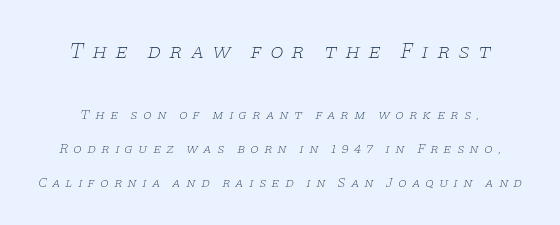
The image shows 22 px text type, italic (leaning right); set loose line spacing (2.4x), unusually wide letter spacing (+0.35 em), not underlined; the first (top) block is 1.57x larger.
